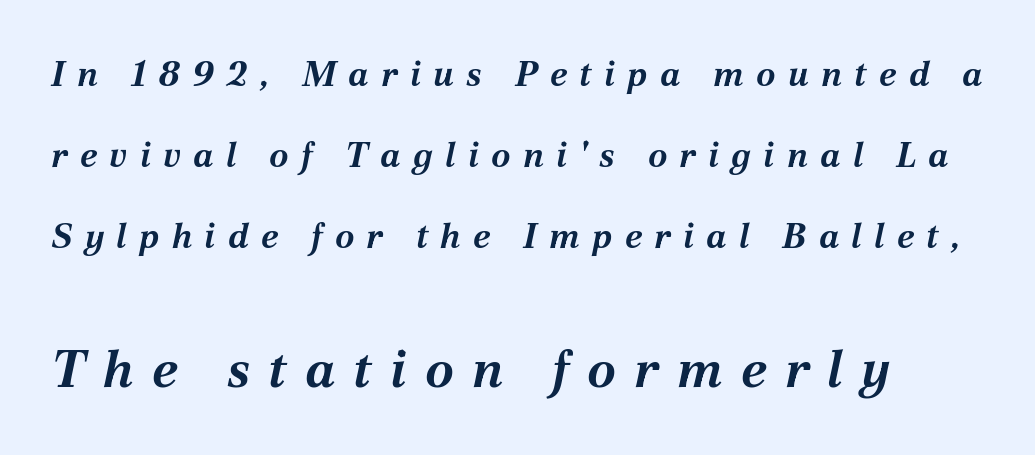
Q: Is the text bold? A: Yes.
Q: Is the text italic (slanted)? A: Yes, it leans right by about 12 degrees.
Q: Is the text underlined? A: No.
Q: How is the paragraph aligned? A: Left-aligned.
Q: Is the spacing between letters normal or unusually wide? A: Unusually wide.
Q: Is the spacing between lines tight, normal or loose? A: Loose.
Q: Which block of text is set in a larger size, the first (top) or the second (bottom)? A: The second (bottom) one.
Q: Width (condensed, normal, or wide)? A: Normal.
Q: Stroke contrast? A: Medium.
Q: x-height? A: Medium.
Q: Monospaced? A: No.
